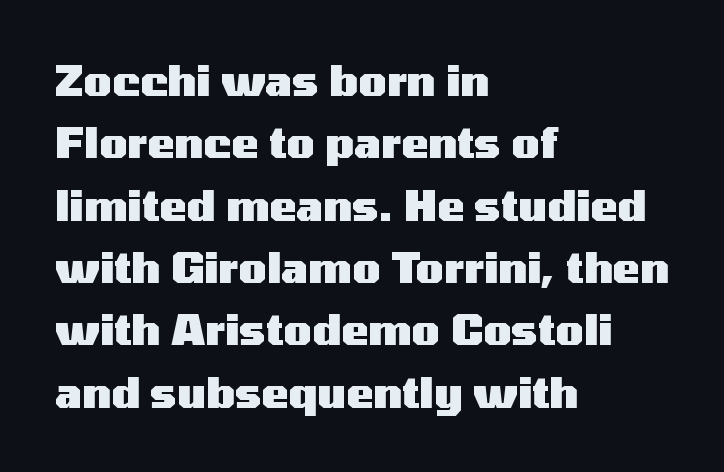
The image shows 41 px heavy, wide sans-serif type, upright; set left-aligned, normal line spacing (1.52x), normal letter spacing, not underlined; medium stroke contrast and a medium x-height.
